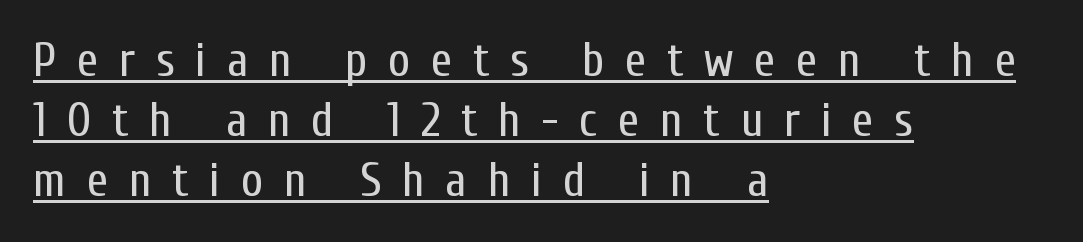
Every character sits straight up, as roman type does. The horizontal fit of the characters is loose and conspicuously gappy. You can tell from the bare stems that sans-serif type was used. Caption: multi-line text, flush left, ragged right. These lines are rendered in a variable-pitch font. Reading down the column, the eye jumps a familiar distance to each next line.
